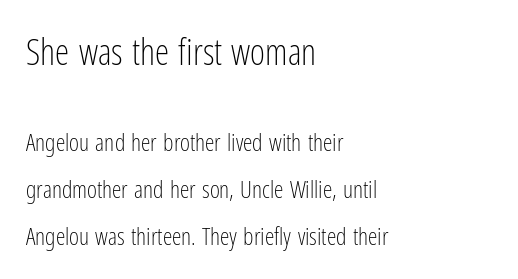
Q: Is the text bold? A: No.
Q: Is the text italic (slanted)? A: No, it is upright.
Q: Is the typeface a serif or a sans-serif typeface? A: Sans-serif.
Q: Is the text underlined? A: No.
Q: How is the paragraph aligned? A: Left-aligned.
Q: Is the spacing between letters normal or unusually wide? A: Normal.
Q: Is the spacing between lines tight, normal or loose? A: Loose.
Q: Which block of text is set in a larger size, the first (top) or the second (bottom)? A: The first (top) one.
Q: Width (condensed, normal, or wide)? A: Condensed.
Q: Stroke contrast? A: Low.
Q: x-height? A: Medium.
Q: Monospaced? A: No.
